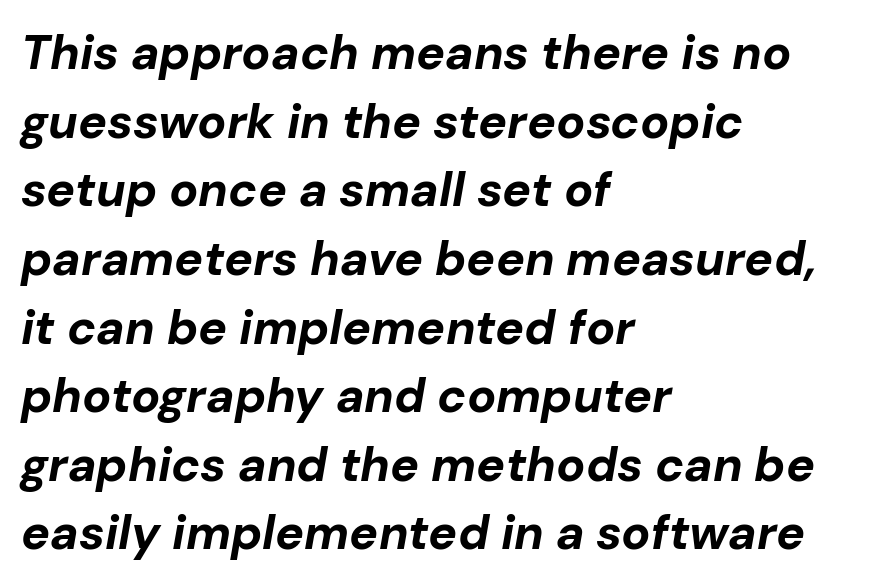
The image shows 48 px bold type, italic (leaning right); set left-aligned, normal line spacing (1.43x), normal letter spacing, not underlined; low stroke contrast and a medium x-height.
